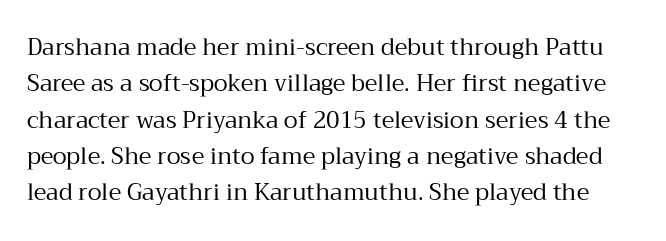
{"italic": "no", "bold": "no", "underline": "no", "line_spacing": "normal", "line_spacing_ratio": 1.58, "letter_spacing": "normal", "letter_spacing_em": 0.0, "glyph_px": 23}
